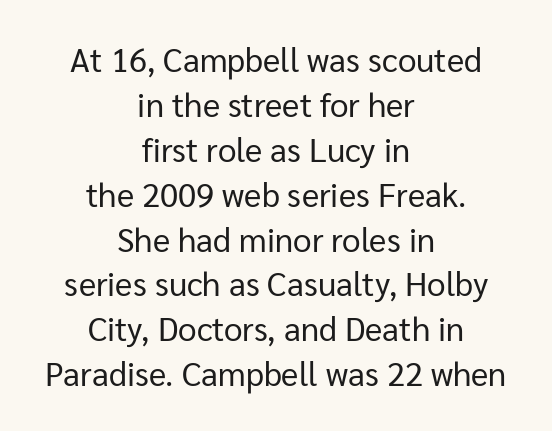
Compared with typical body copy, the letter spacing here is the same. The font's upright variant was chosen for this text. Serif or sans? Sans — the stroke terminals are bare. The rendering positions every line midway between the sides. Note the varied advance widths — an 'i' is clearly narrower than an 'm'. Compared with typical paragraphs, the rows here are spaced about the same.
